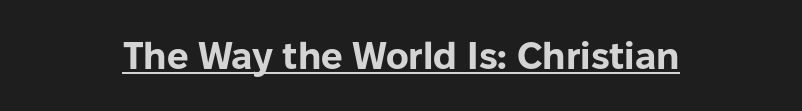
The image shows 38 px bold sans-serif type, upright; set normal letter spacing, underlined; low stroke contrast and a medium x-height.
